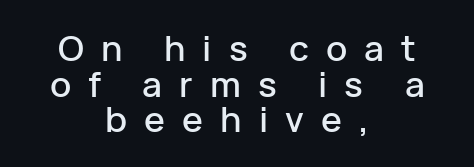
Q: Is the text italic (slanted)? A: No, it is upright.
Q: Is the typeface a serif or a sans-serif typeface? A: Sans-serif.
Q: Is the text underlined? A: No.
Q: How is the paragraph aligned? A: Centered.
Q: Is the spacing between letters normal or unusually wide? A: Unusually wide.
Q: Is the spacing between lines tight, normal or loose? A: Tight.
Q: Width (condensed, normal, or wide)? A: Normal.
Q: Stroke contrast? A: Low.
Q: x-height? A: Medium.
Q: Monospaced? A: No.
